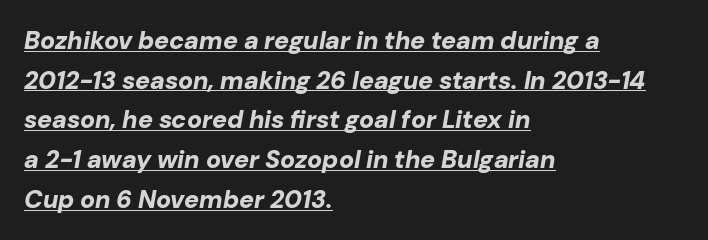
The image shows 25 px bold type, italic (leaning right); set left-aligned, normal line spacing (1.59x), normal letter spacing, underlined.
